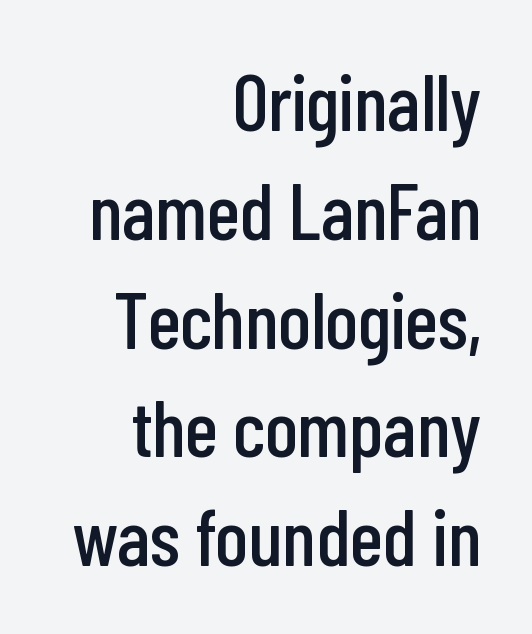
{"serif": "no", "italic": "no", "width": "condensed", "stroke_contrast": "low", "x_height": "medium", "monospaced": "no", "underline": "no", "align": "right", "line_spacing": "normal", "line_spacing_ratio": 1.36, "letter_spacing": "normal", "letter_spacing_em": 0.0, "glyph_px": 80}
